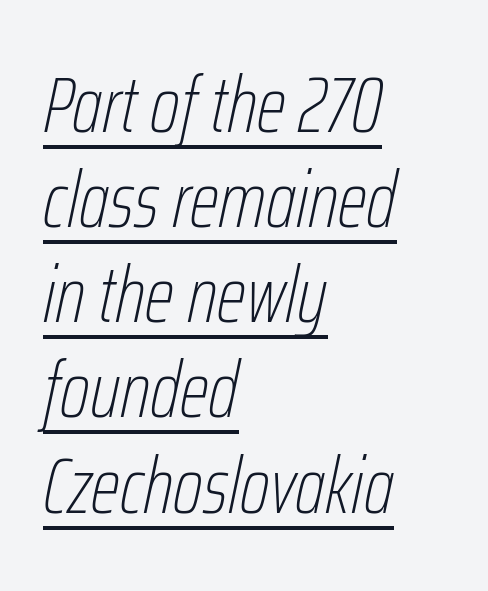
The typesetter chose a ragged-right arrangement here. The typography opts for an oblique posture over an upright one. Here the designer chose a conventional face with non-uniform glyph widths. What stands out about the letter spacing? Nothing — it is the standard amount. Stroke thickness stays within the range of a standard reading face or lighter. The string is rendered with underlining switched on.
